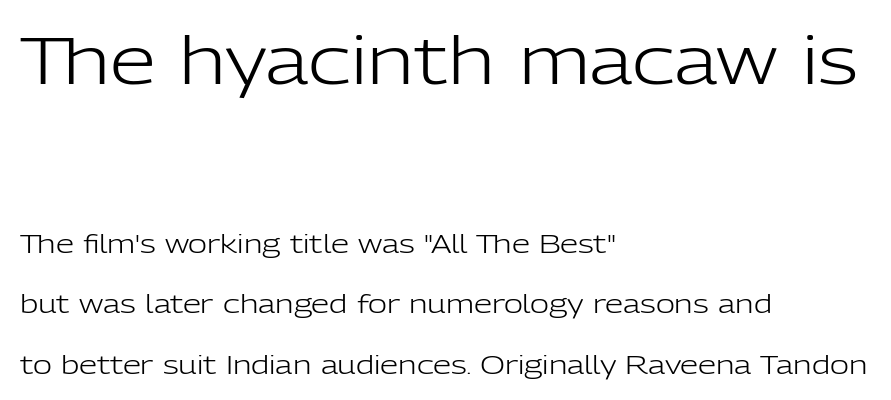
Q: Is the text bold? A: No.
Q: Is the text italic (slanted)? A: No, it is upright.
Q: Is the typeface a serif or a sans-serif typeface? A: Sans-serif.
Q: Is the text underlined? A: No.
Q: How is the paragraph aligned? A: Left-aligned.
Q: Is the spacing between letters normal or unusually wide? A: Normal.
Q: Is the spacing between lines tight, normal or loose? A: Loose.
Q: Which block of text is set in a larger size, the first (top) or the second (bottom)? A: The first (top) one.
Q: Width (condensed, normal, or wide)? A: Normal.
Q: Stroke contrast? A: Low.
Q: x-height? A: Medium.
Q: Monospaced? A: No.
